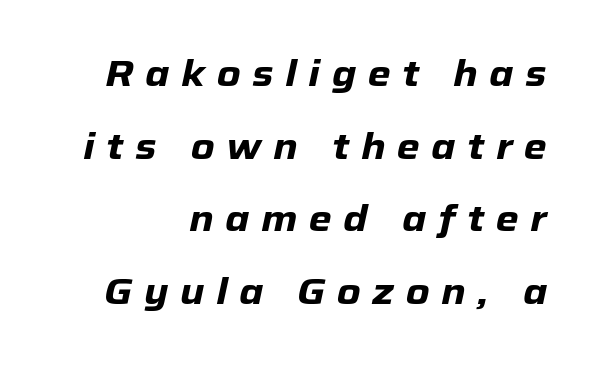
Each line ends at the same right margin while the left side varies. The letterforms stand isolated, each surrounded by extra space. What weight is shown? A full bold with thick strokes. The designer dialed line spacing up above the default. The rendering applies a slant to the glyphs. The glyphs are unaccompanied by any horizontal stroke below them.
